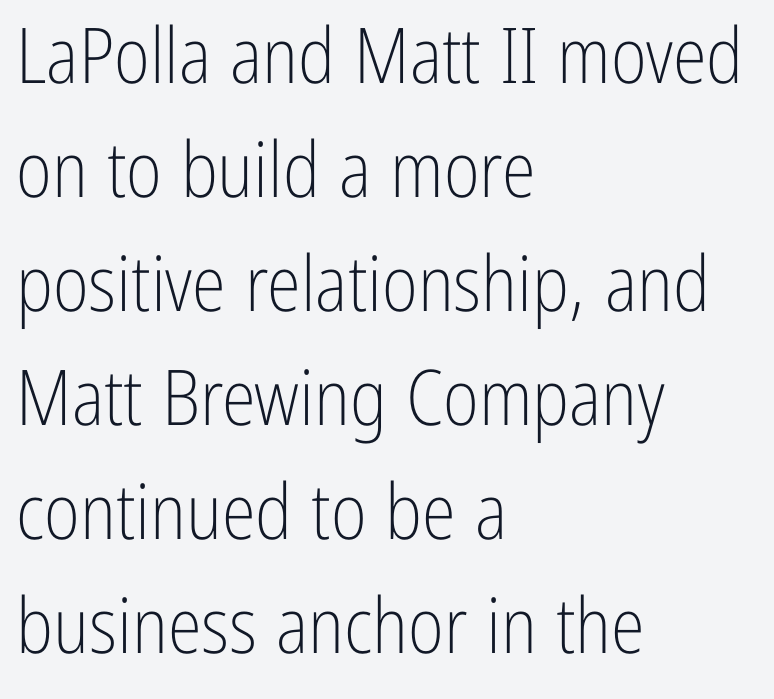
The image shows 77 px light, condensed sans-serif type, upright; set left-aligned, normal line spacing (1.48x), normal letter spacing, not underlined; low stroke contrast and a medium x-height.
